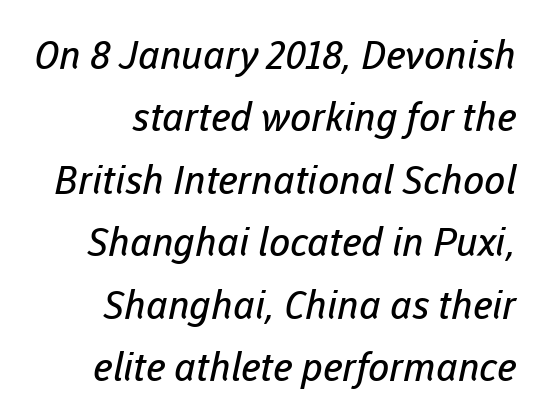
The image shows 39 px regular-weight sans-serif type; set right-aligned, normal line spacing (1.6x), normal letter spacing, not underlined; low stroke contrast and a medium x-height.
